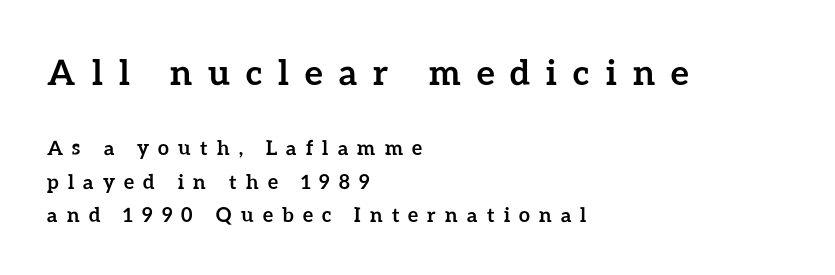
The foot of each line stays bare and open. Rendered with straight, roman letterforms. Each letter keeps its own natural width here, so spacing adapts to shape. Notice how descenders clear the ascenders below comfortably — that's standard leading.
